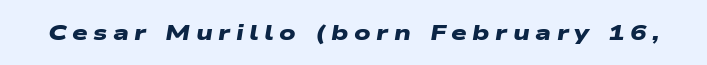
Type without underlining. This sample uses expanded letter spacing, leaving extra air between glyphs. Weight check: bold — yes, fully.
